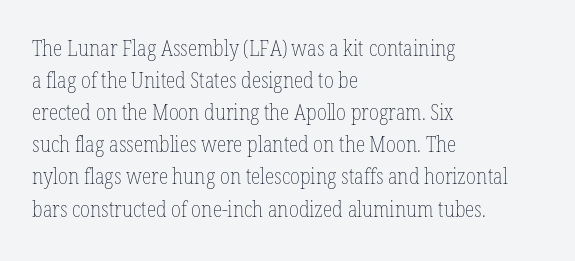
{"italic": "no", "bold": "no", "underline": "no", "align": "left", "line_spacing": "normal", "line_spacing_ratio": 1.46, "letter_spacing": "normal", "letter_spacing_em": 0.0, "glyph_px": 22}
